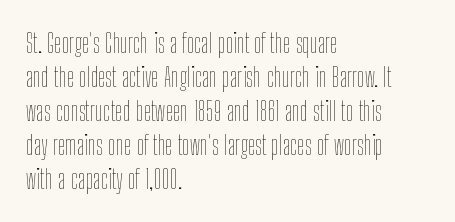
The image shows 27 px text type, upright; set left-aligned, normal line spacing (1.26x), normal letter spacing, not underlined.
